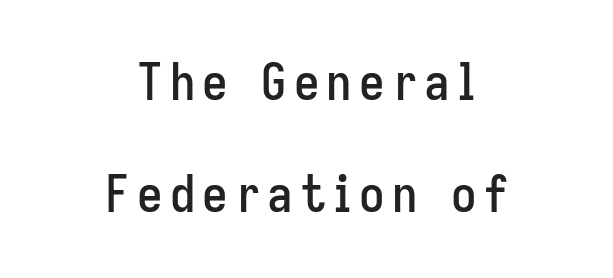
Q: Is the text italic (slanted)? A: No, it is upright.
Q: Is the typeface a serif or a sans-serif typeface? A: Sans-serif.
Q: Is the text underlined? A: No.
Q: How is the paragraph aligned? A: Centered.
Q: Is the spacing between lines tight, normal or loose? A: Loose.
Q: Width (condensed, normal, or wide)? A: Condensed.
Q: Stroke contrast? A: Low.
Q: x-height? A: Medium.
Q: Monospaced? A: No.
